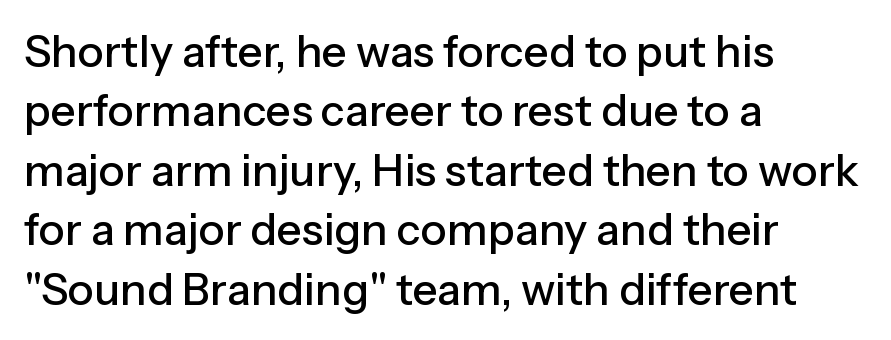
The image shows 44 px sans-serif type, upright; set left-aligned, normal line spacing (1.35x), normal letter spacing, not underlined; low stroke contrast and a medium x-height.
